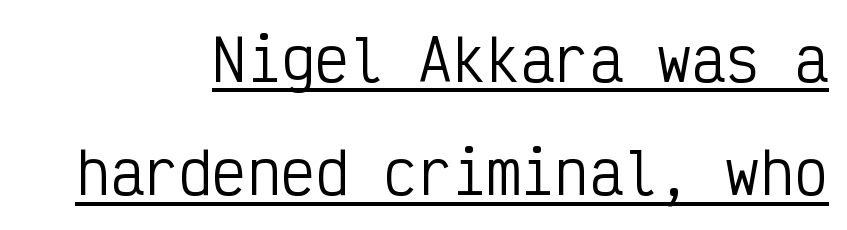
{"serif": "no", "italic": "no", "bold": "no", "weight": "regular", "width": "condensed", "stroke_contrast": "low", "x_height": "medium", "monospaced": "yes", "underline": "yes", "align": "right", "line_spacing": "loose", "line_spacing_ratio": 1.99, "letter_spacing": "normal", "letter_spacing_em": 0.0, "glyph_px": 57}
